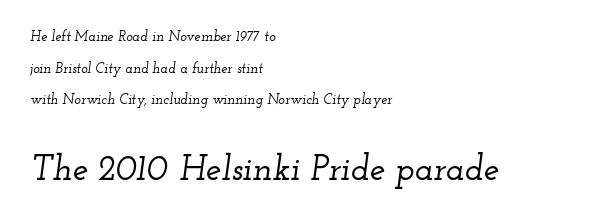
Q: Is the text italic (slanted)? A: Yes, it leans right by about 12 degrees.
Q: Is the typeface a serif or a sans-serif typeface? A: Serif.
Q: Is the text underlined? A: No.
Q: How is the paragraph aligned? A: Left-aligned.
Q: Is the spacing between letters normal or unusually wide? A: Normal.
Q: Is the spacing between lines tight, normal or loose? A: Loose.
Q: Which block of text is set in a larger size, the first (top) or the second (bottom)? A: The second (bottom) one.
Q: Width (condensed, normal, or wide)? A: Wide.
Q: Stroke contrast? A: Low.
Q: x-height? A: Small.
Q: Monospaced? A: No.
